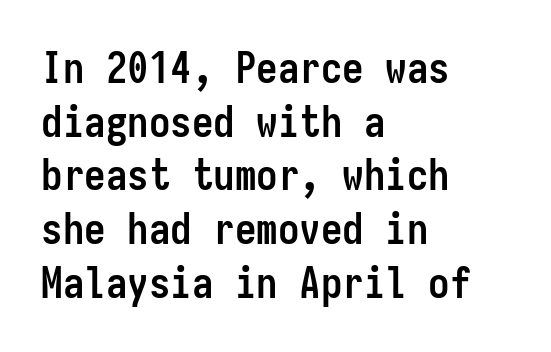
Q: Is the text bold? A: Yes.
Q: Is the text italic (slanted)? A: No, it is upright.
Q: Is the typeface a serif or a sans-serif typeface? A: Sans-serif.
Q: Is the text underlined? A: No.
Q: How is the paragraph aligned? A: Left-aligned.
Q: Is the spacing between letters normal or unusually wide? A: Normal.
Q: Is the spacing between lines tight, normal or loose? A: Normal.
Q: Width (condensed, normal, or wide)? A: Condensed.
Q: Stroke contrast? A: Low.
Q: x-height? A: Medium.
Q: Monospaced? A: Yes.
